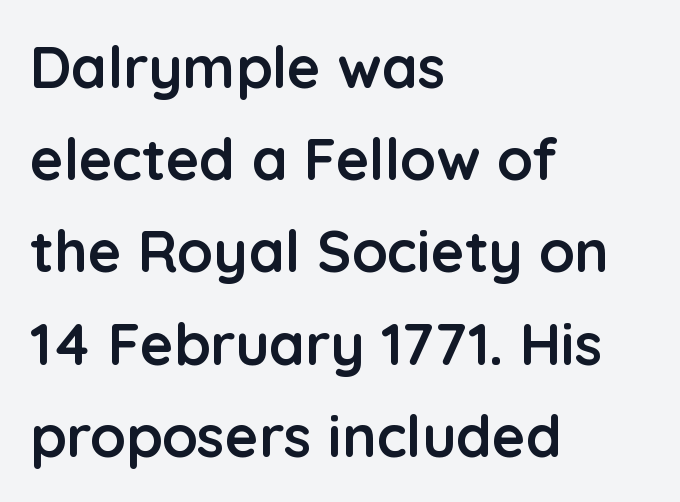
Q: Is the text bold? A: Yes.
Q: Is the text italic (slanted)? A: No, it is upright.
Q: Is the typeface a serif or a sans-serif typeface? A: Sans-serif.
Q: Is the text underlined? A: No.
Q: How is the paragraph aligned? A: Left-aligned.
Q: Is the spacing between letters normal or unusually wide? A: Normal.
Q: Is the spacing between lines tight, normal or loose? A: Normal.
Q: Width (condensed, normal, or wide)? A: Normal.
Q: Stroke contrast? A: Low.
Q: x-height? A: Medium.
Q: Monospaced? A: No.
